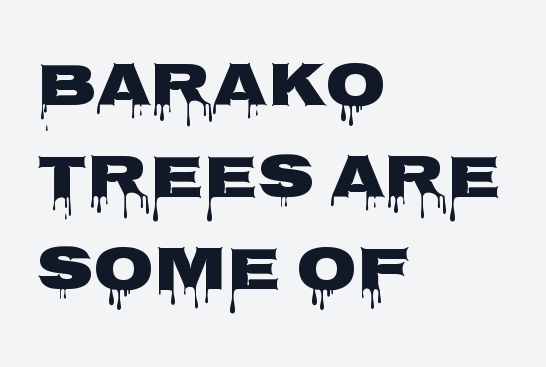
The gap between lines stays unmarked. Observe the absence of serifs on each vertical stroke in this sample. The specimen reads as upright at a glance. Does extra space separate the letters? No, they use regular spacing. The passage is arranged the way most books set body copy — flush left. This sample has the flowing, uneven cadence of proportional lettering.
